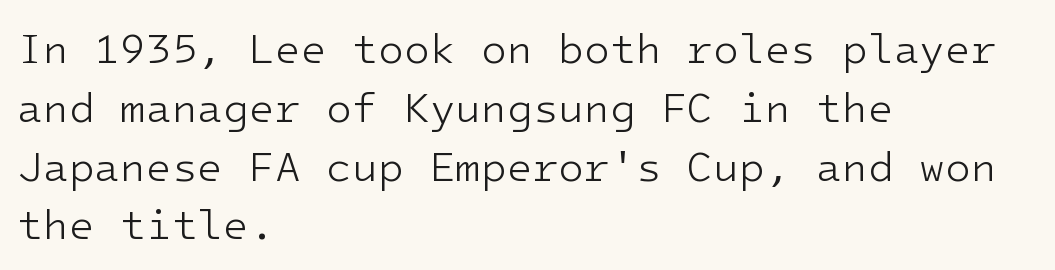
Summary of weight: not heavy and not bold. The paragraph shown leans on its left margin. The rows are spaced the way most documents space them. The specimen omits any rule beneath the text block's lines. The font family rendered here belongs to the sans-serif group.
